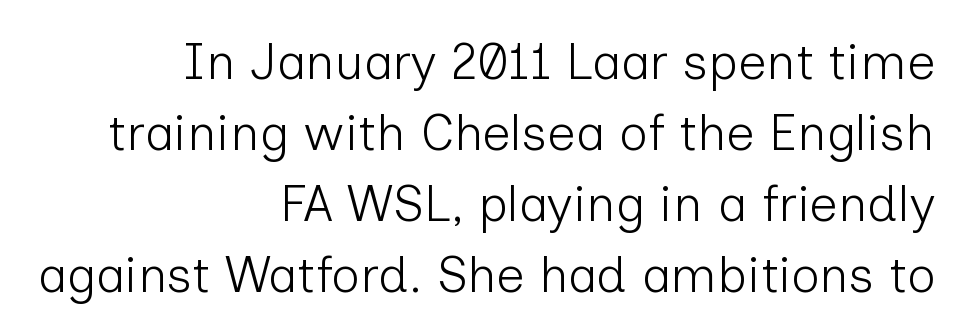
{"serif": "no", "italic": "no", "bold": "no", "weight": "light", "width": "normal", "stroke_contrast": "low", "x_height": "medium", "monospaced": "no", "underline": "no", "align": "right", "line_spacing": "normal", "line_spacing_ratio": 1.42, "letter_spacing": "normal", "letter_spacing_em": 0.0, "glyph_px": 50}
